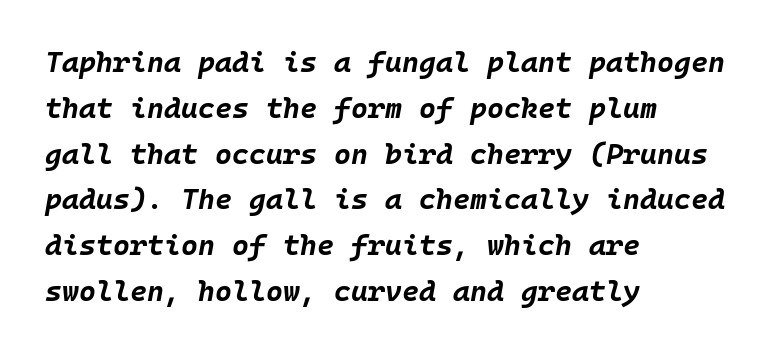
Q: Is the text bold? A: Yes.
Q: Is the text italic (slanted)? A: Yes, it leans right by about 10 degrees.
Q: Is the text underlined? A: No.
Q: How is the paragraph aligned? A: Left-aligned.
Q: Is the spacing between letters normal or unusually wide? A: Normal.
Q: Is the spacing between lines tight, normal or loose? A: Normal.
Q: Width (condensed, normal, or wide)? A: Normal.
Q: Stroke contrast? A: Low.
Q: x-height? A: Large.
Q: Monospaced? A: Yes.
